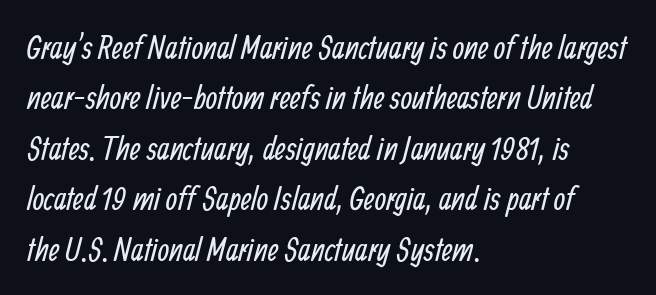
Q: Is the text bold? A: No.
Q: Is the typeface a serif or a sans-serif typeface? A: Sans-serif.
Q: Is the text underlined? A: No.
Q: How is the paragraph aligned? A: Left-aligned.
Q: Is the spacing between letters normal or unusually wide? A: Normal.
Q: Is the spacing between lines tight, normal or loose? A: Normal.
Q: Width (condensed, normal, or wide)? A: Condensed.
Q: Stroke contrast? A: Low.
Q: x-height? A: Medium.
Q: Monospaced? A: No.
